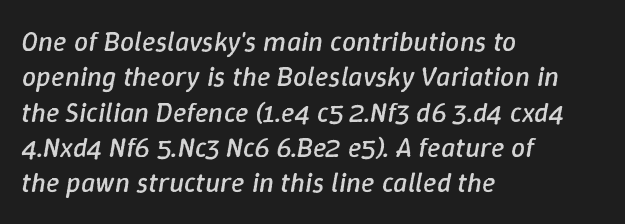
{"italic": "yes", "lean": "right", "slant_degrees": 9, "bold": "no", "weight": "regular", "width": "normal", "stroke_contrast": "low", "x_height": "medium", "monospaced": "no", "underline": "no", "align": "left", "line_spacing": "normal", "line_spacing_ratio": 1.26, "letter_spacing": "normal", "letter_spacing_em": 0.0, "glyph_px": 28}
